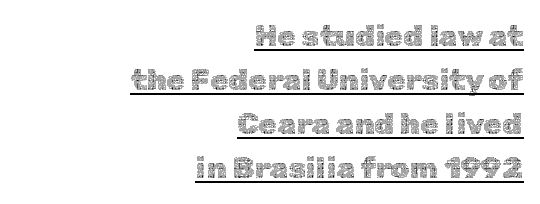
The image shows 30 px thin type, upright; set right-aligned, normal line spacing (1.47x), normal letter spacing, underlined; a medium x-height.
